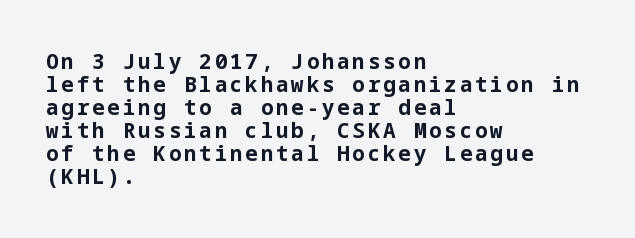
Q: Is the text bold? A: Yes.
Q: Is the text italic (slanted)? A: No, it is upright.
Q: Is the text underlined? A: No.
Q: How is the paragraph aligned? A: Left-aligned.
Q: Is the spacing between lines tight, normal or loose? A: Tight.
